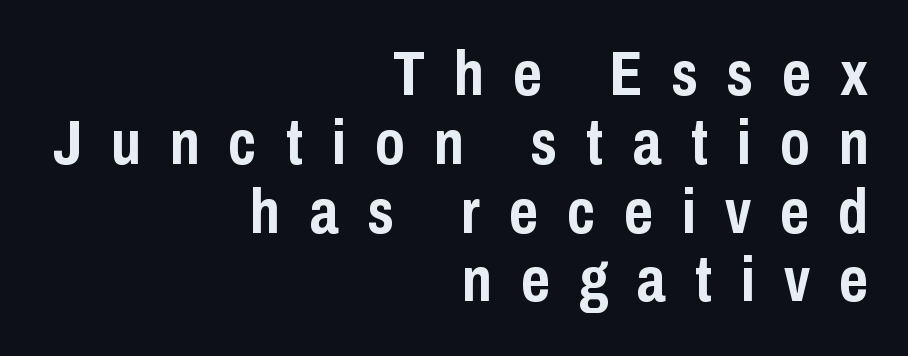
The string is rendered with underlining switched off. The font's upright variant was chosen for this text. This rendering widens character spacing well past its baseline value. How heavy is the stroke? Heavy — this is a bold. Compared with typical paragraphs, the rows here are closer together.
